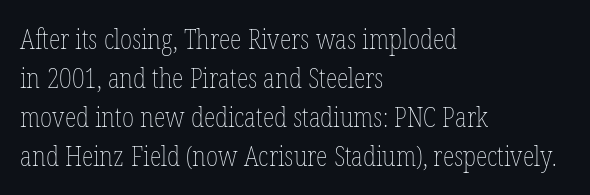
Q: Is the text bold? A: No.
Q: Is the text italic (slanted)? A: No, it is upright.
Q: Is the text underlined? A: No.
Q: How is the paragraph aligned? A: Left-aligned.
Q: Is the spacing between letters normal or unusually wide? A: Normal.
Q: Is the spacing between lines tight, normal or loose? A: Normal.
